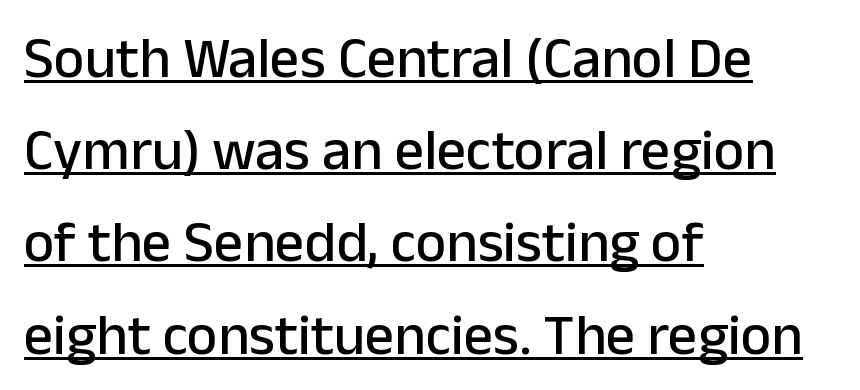
Q: Is the text italic (slanted)? A: No, it is upright.
Q: Is the typeface a serif or a sans-serif typeface? A: Sans-serif.
Q: Is the text underlined? A: Yes.
Q: How is the paragraph aligned? A: Left-aligned.
Q: Is the spacing between letters normal or unusually wide? A: Normal.
Q: Is the spacing between lines tight, normal or loose? A: Normal.
Q: Width (condensed, normal, or wide)? A: Normal.
Q: Stroke contrast? A: Low.
Q: x-height? A: Medium.
Q: Monospaced? A: No.
